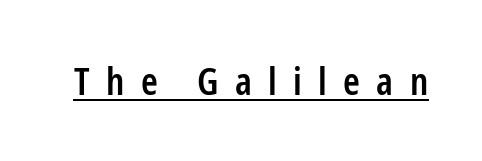
The image shows 38 px semibold, condensed sans-serif type, upright; set unusually wide letter spacing (+0.43 em), underlined; low stroke contrast and a medium x-height.
